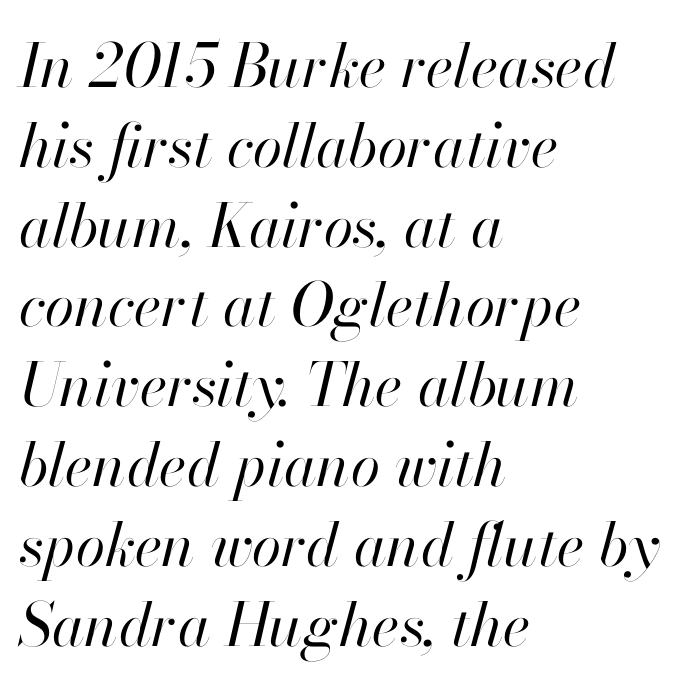
The image shows 60 px regular-weight type, italic (leaning right); set left-aligned, normal line spacing (1.33x), normal letter spacing, not underlined; high stroke contrast and a small x-height.
